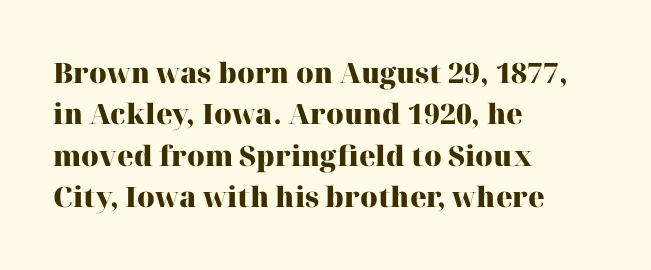
The image shows 28 px heavy serif type, upright; set left-aligned, normal line spacing (1.48x), normal letter spacing, not underlined; high stroke contrast and a medium x-height.
